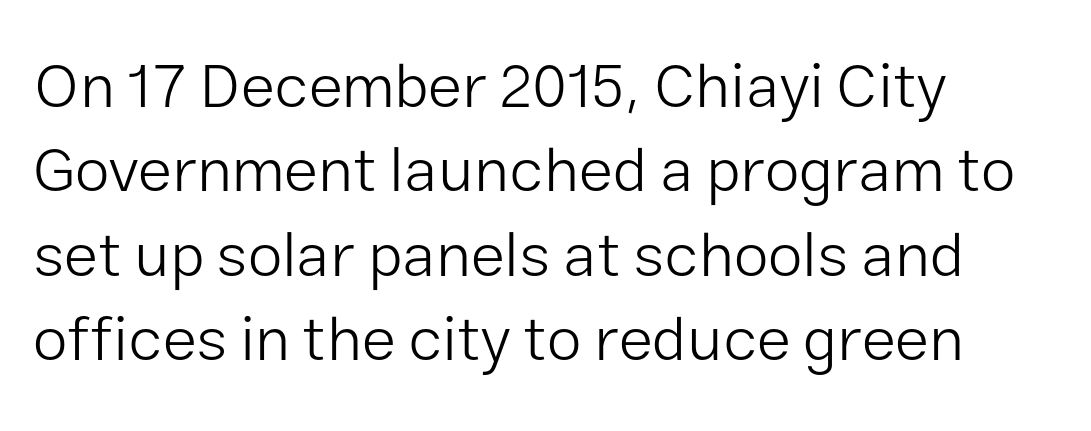
Q: Is the text bold? A: No.
Q: Is the text italic (slanted)? A: No, it is upright.
Q: Is the typeface a serif or a sans-serif typeface? A: Sans-serif.
Q: Is the text underlined? A: No.
Q: How is the paragraph aligned? A: Left-aligned.
Q: Is the spacing between letters normal or unusually wide? A: Normal.
Q: Is the spacing between lines tight, normal or loose? A: Normal.
Q: Width (condensed, normal, or wide)? A: Normal.
Q: Stroke contrast? A: Low.
Q: x-height? A: Medium.
Q: Monospaced? A: No.
